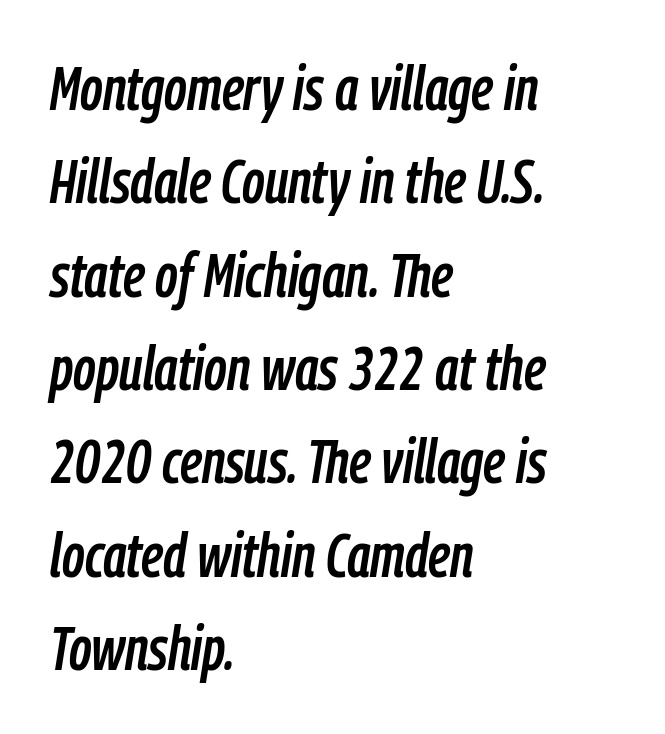
If you drew a ruler down the left edge, every line would touch it. Check the space under the baseline: it is left empty. Style check: oblique. Here the designer chose a conventional face with non-uniform glyph widths. Regarding leading, the lines here are spaced in the standard way.
